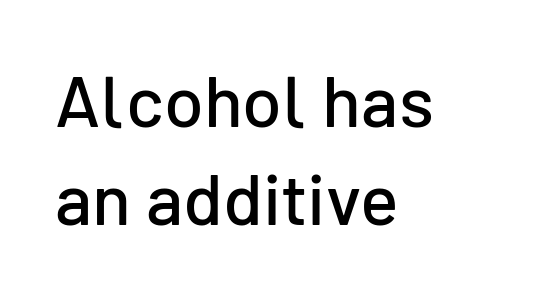
The image shows 72 px sans-serif type, upright; set left-aligned, normal line spacing (1.36x), normal letter spacing, not underlined; low stroke contrast and a medium x-height.
